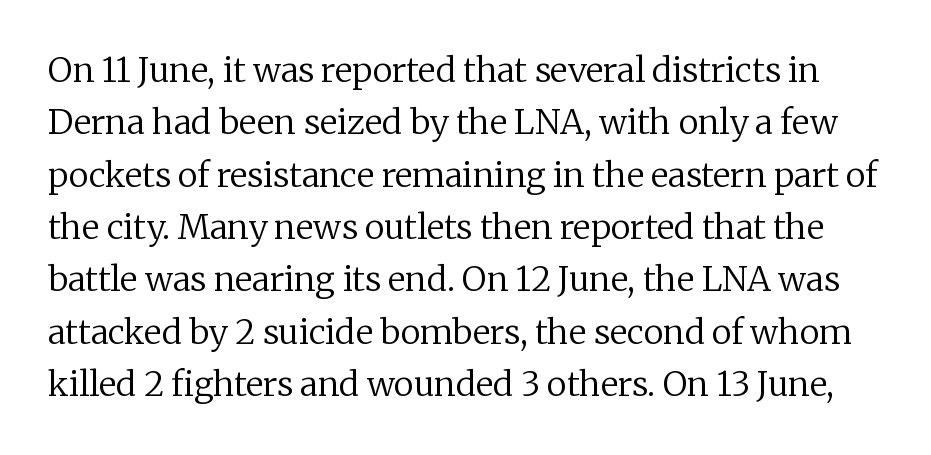
Q: Is the text bold? A: No.
Q: Is the text italic (slanted)? A: No, it is upright.
Q: Is the typeface a serif or a sans-serif typeface? A: Serif.
Q: Is the text underlined? A: No.
Q: Is the spacing between letters normal or unusually wide? A: Normal.
Q: Is the spacing between lines tight, normal or loose? A: Normal.
Q: Width (condensed, normal, or wide)? A: Normal.
Q: Stroke contrast? A: Low.
Q: x-height? A: Medium.
Q: Monospaced? A: No.
